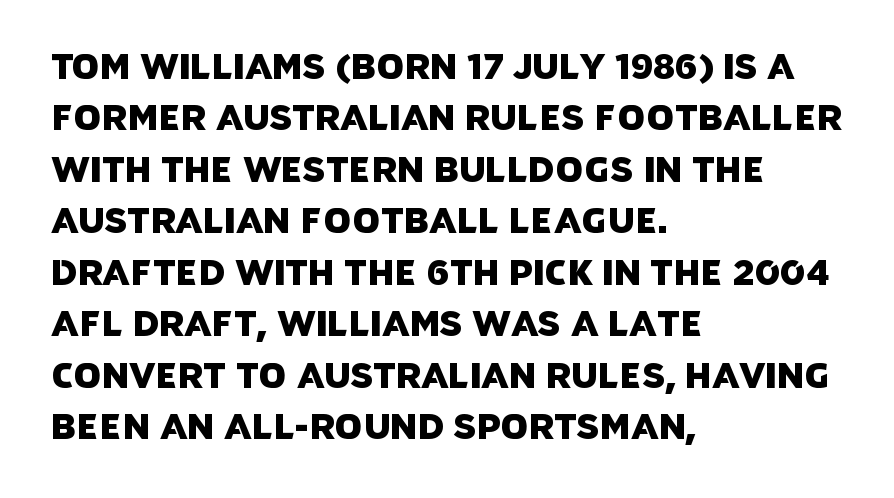
The leading is moderate, giving the passage an even texture. The string is rendered with underlining switched off. Does the type have serifs? No, each stem ends abruptly. You could not count columns in this text — the font is proportionally spaced. Casual observation: everything's shoved over to the left.
